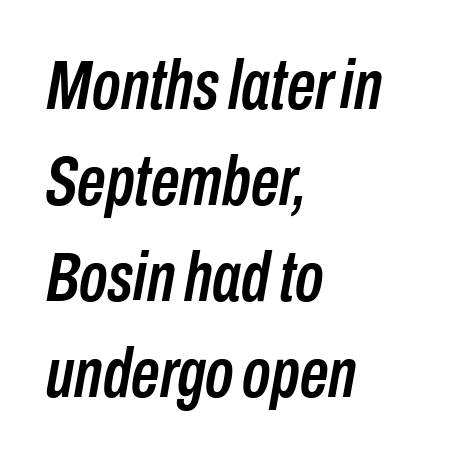
The image shows 71 px condensed type, italic (leaning right); set left-aligned, normal line spacing (1.35x), normal letter spacing, not underlined; low stroke contrast and a medium x-height.
